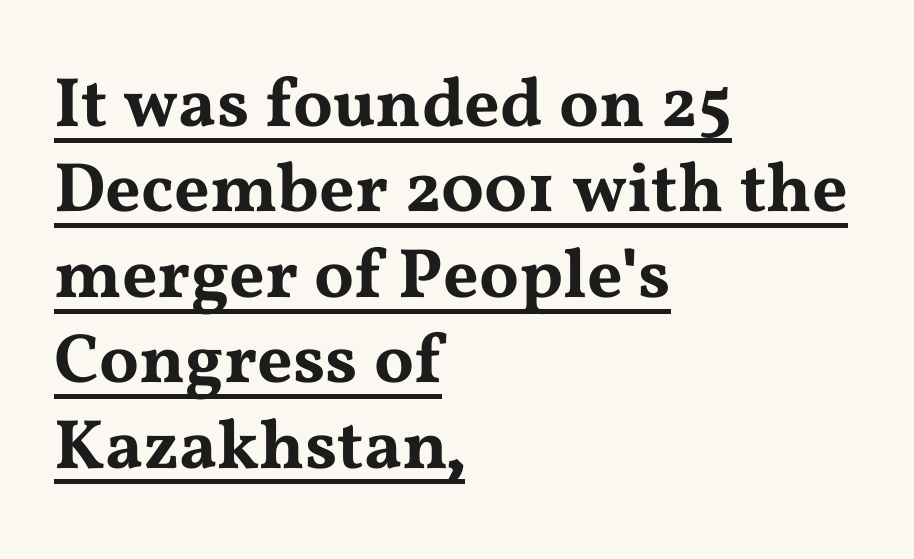
The image shows 70 px wide serif type, upright; set left-aligned, line spacing 1.22x, normal letter spacing, underlined; medium stroke contrast and a medium x-height.
